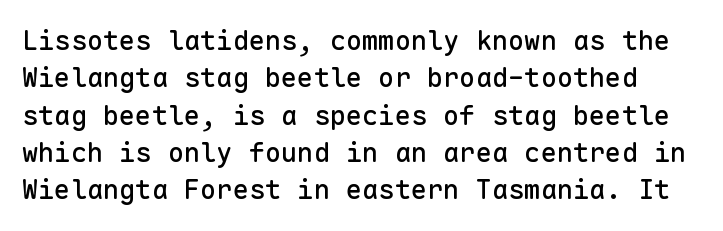
The image shows 27 px text type, upright; set normal line spacing (1.38x), normal letter spacing, not underlined.
